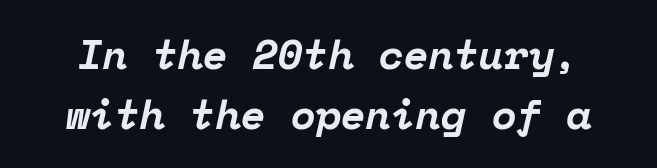
Q: Is the text bold? A: Yes.
Q: Is the text italic (slanted)? A: Yes, it leans right by about 12 degrees.
Q: Is the typeface a serif or a sans-serif typeface? A: Serif.
Q: Is the text underlined? A: No.
Q: Is the spacing between letters normal or unusually wide? A: Normal.
Q: Is the spacing between lines tight, normal or loose? A: Normal.
Q: Width (condensed, normal, or wide)? A: Normal.
Q: Stroke contrast? A: Low.
Q: x-height? A: Medium.
Q: Monospaced? A: Yes.
